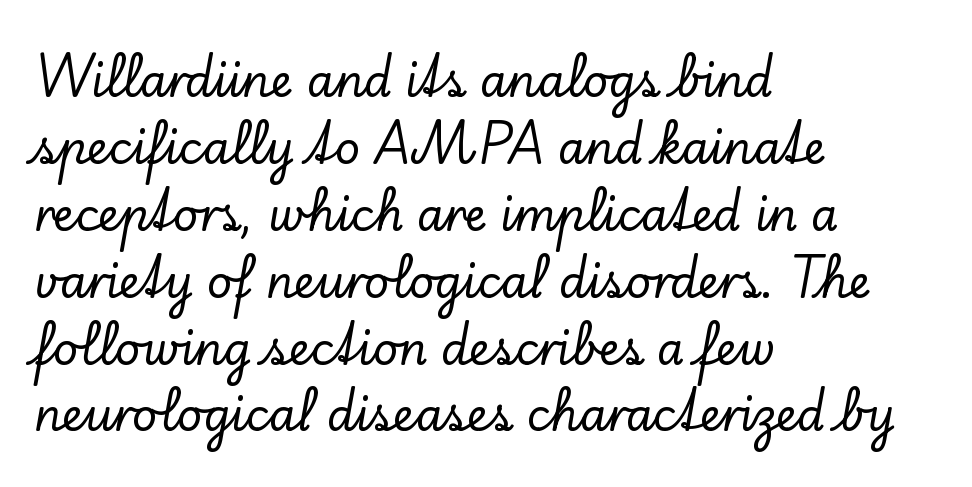
Q: Is the text italic (slanted)? A: Yes.
Q: Is the typeface a serif or a sans-serif typeface? A: Serif.
Q: Is the text underlined? A: No.
Q: How is the paragraph aligned? A: Left-aligned.
Q: Is the spacing between letters normal or unusually wide? A: Normal.
Q: Is the spacing between lines tight, normal or loose? A: Normal.
Q: Width (condensed, normal, or wide)? A: Normal.
Q: Stroke contrast? A: Low.
Q: x-height? A: Small.
Q: Monospaced? A: No.
